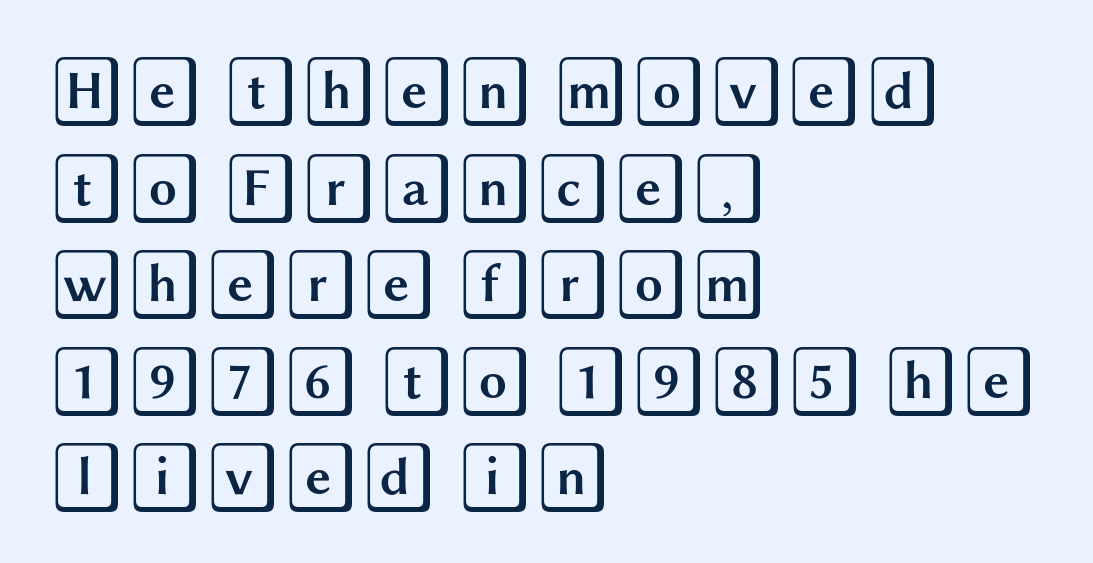
{"italic": "no", "width": "wide", "x_height": "large", "underline": "no", "align": "left", "line_spacing": "normal", "line_spacing_ratio": 1.36, "letter_spacing": "normal", "letter_spacing_em": 0.0, "glyph_px": 71}
